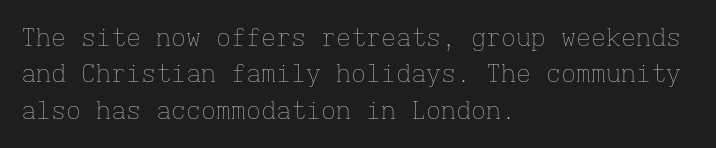
In terms of posture, this sample is upright. The passage shown has conventional tracking throughout. The zone under the glyphs is completely vacant. The lines are quadded left. These glyphs show unthickened strokes, regular width or finer. Rows of type keep a routine distance in the vertical direction.
